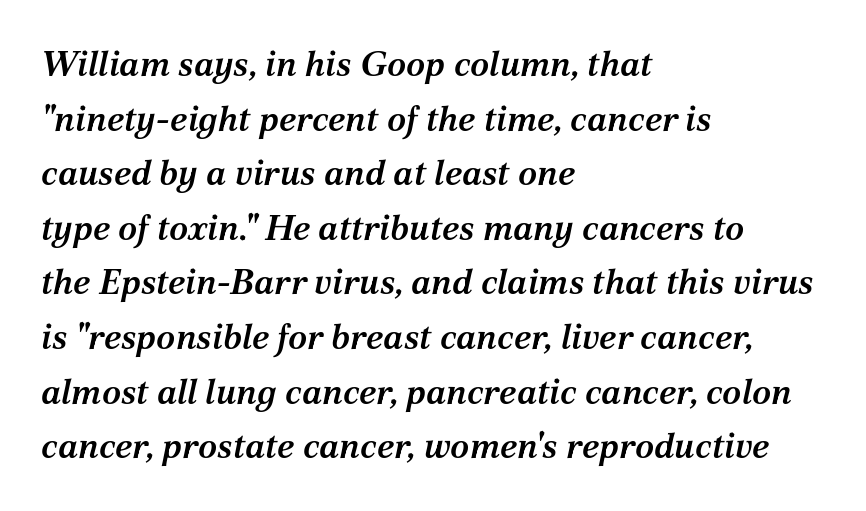
Q: Is the text bold? A: Semi-bold.
Q: Is the text italic (slanted)? A: Yes, it leans right by about 12 degrees.
Q: Is the typeface a serif or a sans-serif typeface? A: Serif.
Q: Is the text underlined? A: No.
Q: How is the paragraph aligned? A: Left-aligned.
Q: Is the spacing between letters normal or unusually wide? A: Normal.
Q: Is the spacing between lines tight, normal or loose? A: Normal.
Q: Width (condensed, normal, or wide)? A: Normal.
Q: Stroke contrast? A: Medium.
Q: x-height? A: Medium.
Q: Monospaced? A: No.
